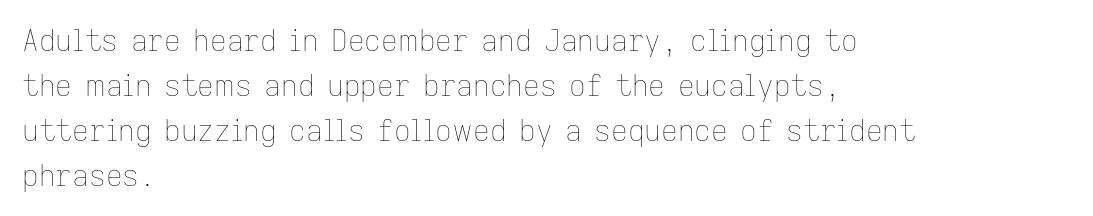
The image shows 29 px thin type, upright; set left-aligned, normal line spacing (1.55x), normal letter spacing, not underlined; low stroke contrast and a medium x-height.
